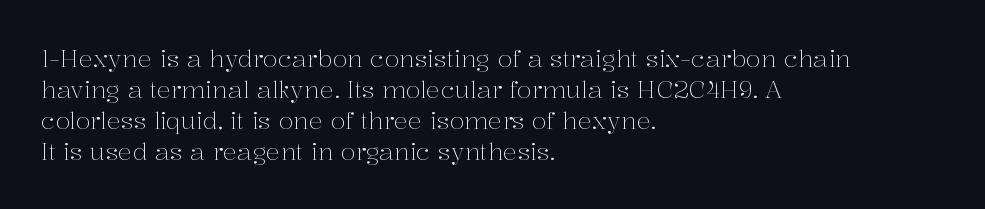
Q: Is the text bold? A: No.
Q: Is the text italic (slanted)? A: No, it is upright.
Q: Is the text underlined? A: No.
Q: How is the paragraph aligned? A: Left-aligned.
Q: Is the spacing between letters normal or unusually wide? A: Normal.
Q: Is the spacing between lines tight, normal or loose? A: Normal.
